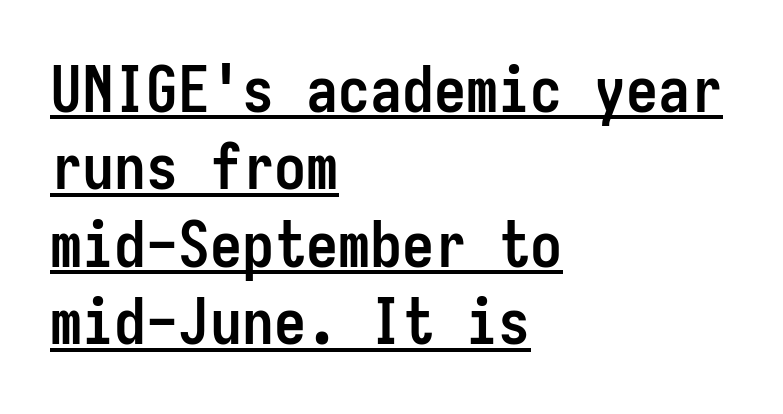
Q: Is the text bold? A: Yes.
Q: Is the text italic (slanted)? A: No, it is upright.
Q: Is the typeface a serif or a sans-serif typeface? A: Sans-serif.
Q: Is the text underlined? A: Yes.
Q: How is the paragraph aligned? A: Left-aligned.
Q: Is the spacing between letters normal or unusually wide? A: Normal.
Q: Width (condensed, normal, or wide)? A: Condensed.
Q: Stroke contrast? A: Low.
Q: x-height? A: Medium.
Q: Monospaced? A: Yes.
